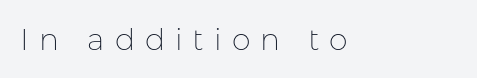
Q: Is the text bold? A: No.
Q: Is the text italic (slanted)? A: No, it is upright.
Q: Is the typeface a serif or a sans-serif typeface? A: Sans-serif.
Q: Is the text underlined? A: No.
Q: How is the paragraph aligned? A: Left-aligned.
Q: Is the spacing between letters normal or unusually wide? A: Unusually wide.
Q: Width (condensed, normal, or wide)? A: Normal.
Q: Stroke contrast? A: Low.
Q: x-height? A: Medium.
Q: Monospaced? A: No.
